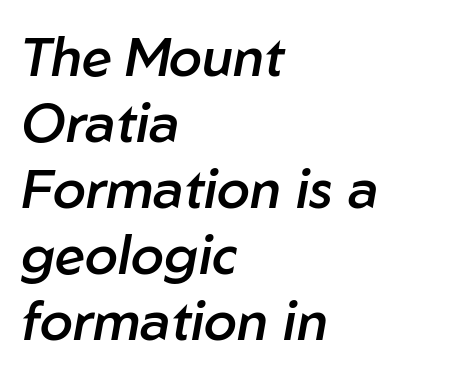
Semibold letterforms, between regular and bold. When letters slant like this, we call the style italic. These lines stack with their left ends in a neat column. The tracking reads as untouched default to a designer's eye. Do the characters align in a grid? No, the font is proportional.
